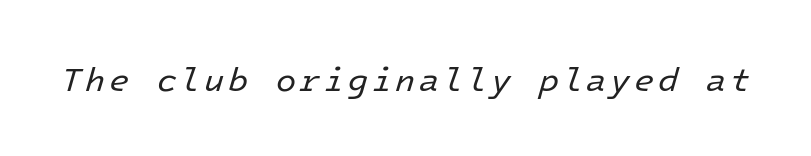
Each row of text sits above clean, open space. The letters are slanted; this is an italic face. No chunkiness to these letters — they're not bold.
